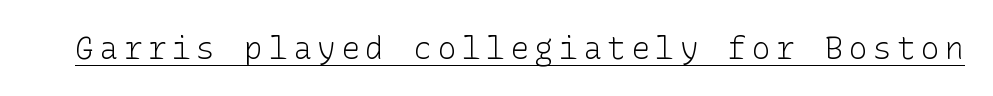
You can tell it's not italic because the verticals are truly vertical. Examine the stroke ends and you'll find no serifs. The strokes carry an ordinary text weight at most. This sample carries an underscore along the baseline area.
